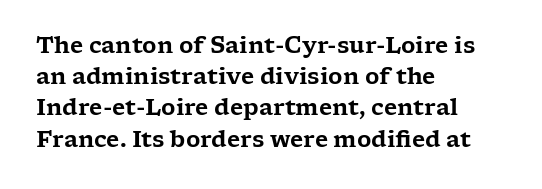
{"italic": "no", "underline": "no", "align": "left", "line_spacing": "normal", "line_spacing_ratio": 1.42, "letter_spacing": "normal", "letter_spacing_em": 0.0, "glyph_px": 22}
